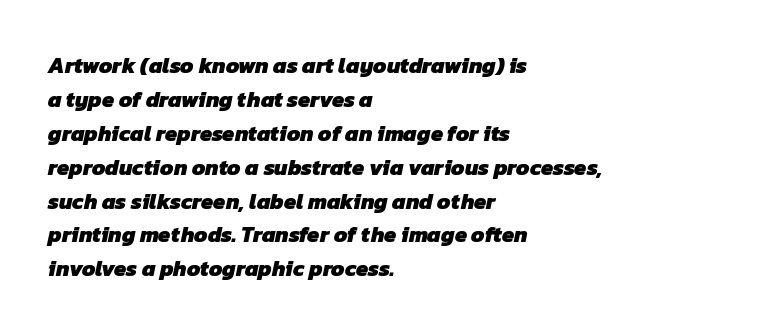
The baseline area is clear. This block has exactly the height ordinary leading produces. The rendering keeps characters at their native spacing. These lines stack with their left ends in a neat column. Students, this is bold: see how much ink each stroke carries.
